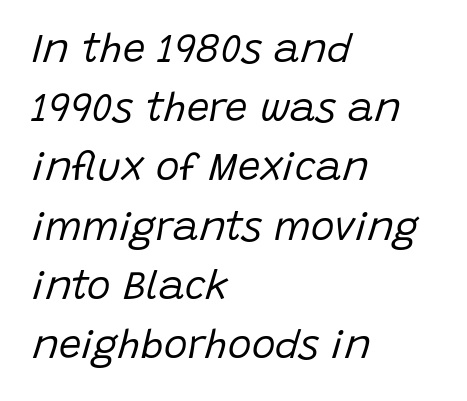
Q: Is the text bold? A: No.
Q: Is the text italic (slanted)? A: Yes, it leans right by about 15 degrees.
Q: Is the text underlined? A: No.
Q: How is the paragraph aligned? A: Left-aligned.
Q: Is the spacing between letters normal or unusually wide? A: Normal.
Q: Is the spacing between lines tight, normal or loose? A: Normal.
Q: Width (condensed, normal, or wide)? A: Normal.
Q: Stroke contrast? A: Low.
Q: x-height? A: Large.
Q: Monospaced? A: No.
